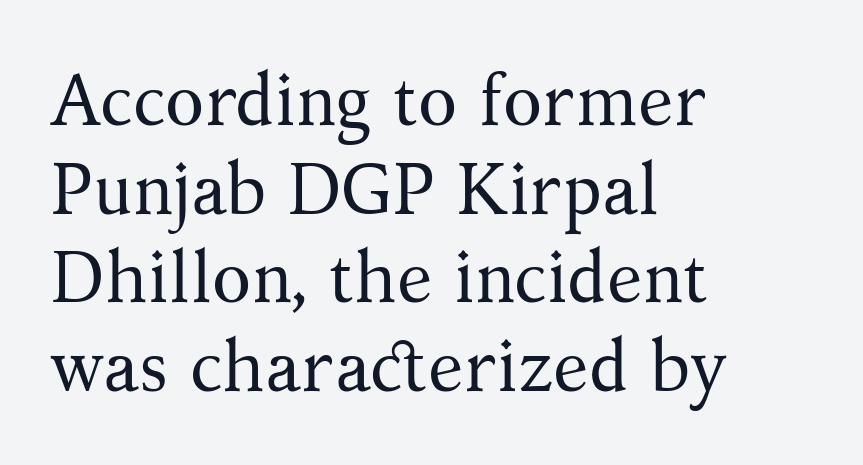
The image shows 72 px regular-weight serif type, upright; set left-aligned, line spacing 1.23x, normal letter spacing, not underlined; medium stroke contrast and a medium x-height.
